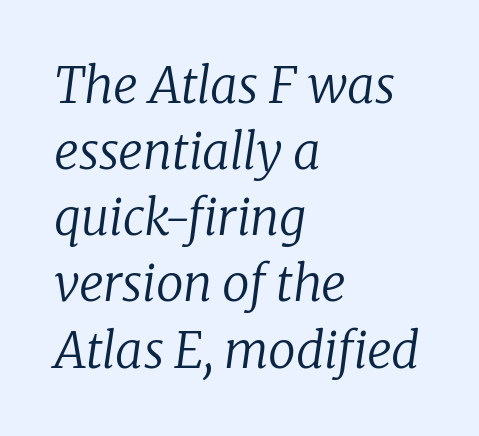
{"serif": "yes", "italic": "yes", "lean": "right", "slant_degrees": 8, "bold": "no", "weight": "regular", "width": "normal", "stroke_contrast": "low", "x_height": "medium", "monospaced": "no", "underline": "no", "align": "left", "line_spacing": "normal", "line_spacing_ratio": 1.35, "letter_spacing": "normal", "letter_spacing_em": 0.0, "glyph_px": 49}
